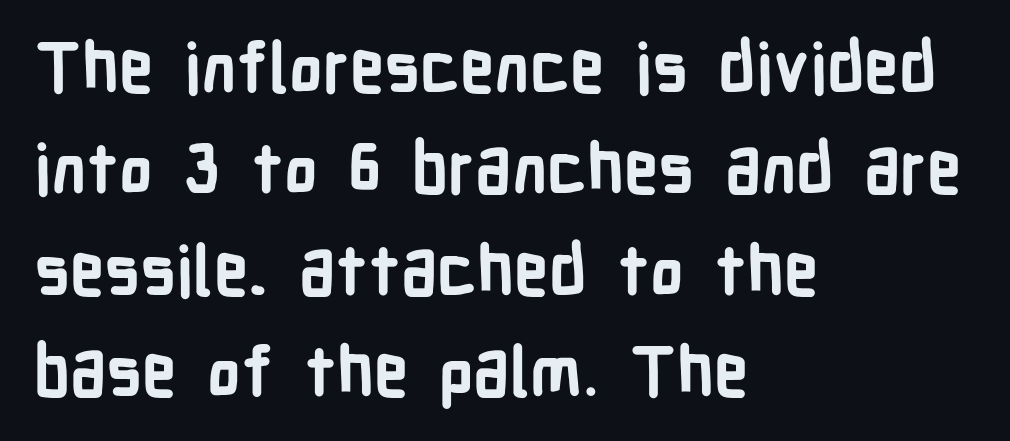
Q: Is the text bold? A: Yes.
Q: Is the text italic (slanted)? A: No, it is upright.
Q: Is the typeface a serif or a sans-serif typeface? A: Sans-serif.
Q: Is the text underlined? A: No.
Q: How is the paragraph aligned? A: Left-aligned.
Q: Is the spacing between letters normal or unusually wide? A: Normal.
Q: Is the spacing between lines tight, normal or loose? A: Normal.
Q: Width (condensed, normal, or wide)? A: Condensed.
Q: Stroke contrast? A: Low.
Q: x-height? A: Medium.
Q: Monospaced? A: No.
